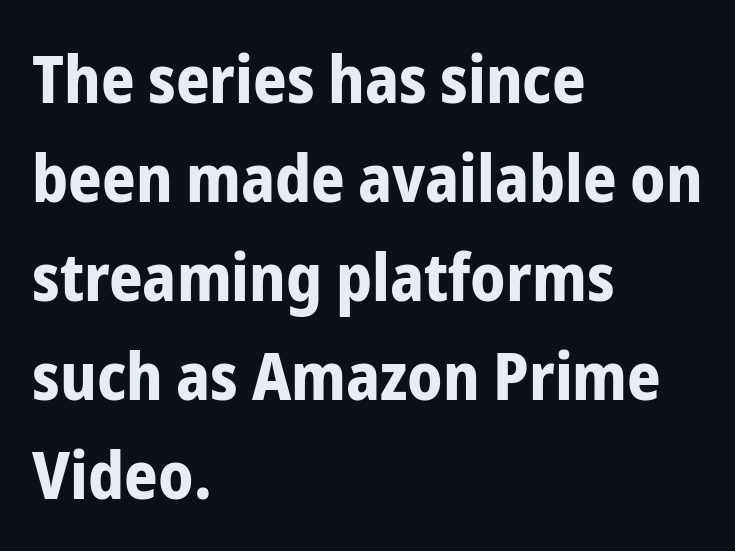
{"serif": "no", "italic": "no", "bold": "yes", "weight": "bold", "width": "condensed", "stroke_contrast": "low", "x_height": "medium", "monospaced": "no", "underline": "no", "align": "left", "line_spacing": "normal", "line_spacing_ratio": 1.5, "letter_spacing": "normal", "letter_spacing_em": 0.0, "glyph_px": 66}
